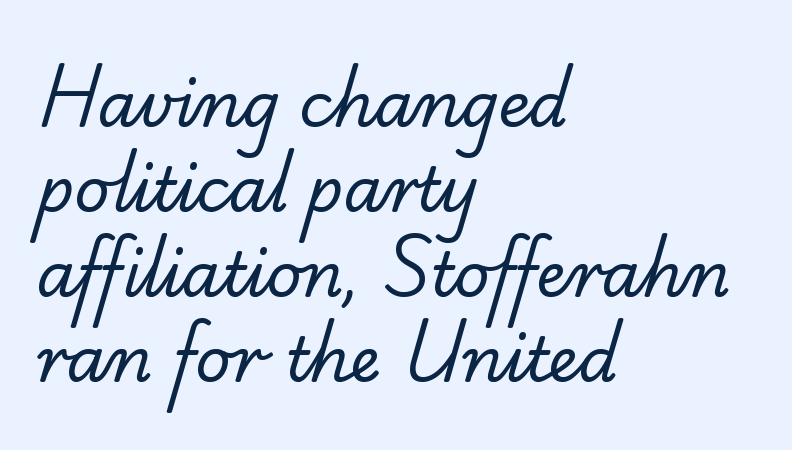
{"bold": "no", "weight": "regular", "width": "normal", "stroke_contrast": "low", "x_height": "small", "monospaced": "no", "underline": "no", "align": "left", "line_spacing": "normal", "line_spacing_ratio": 1.37, "letter_spacing": "normal", "letter_spacing_em": 0.0, "glyph_px": 62}
